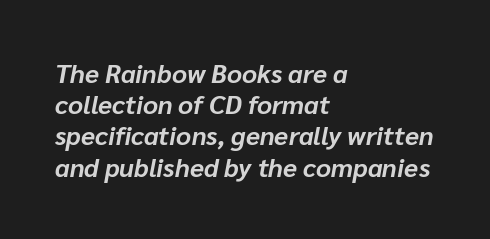
{"italic": "yes", "lean": "right", "slant_degrees": 10, "bold": "yes", "underline": "no", "align": "left", "line_spacing_ratio": 1.2, "letter_spacing": "normal", "letter_spacing_em": 0.0, "glyph_px": 26}
